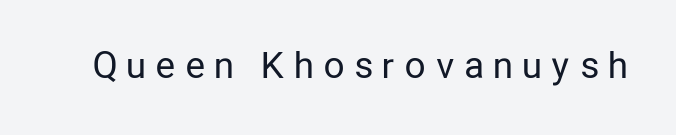
{"serif": "no", "italic": "no", "bold": "no", "weight": "regular", "width": "condensed", "stroke_contrast": "low", "x_height": "medium", "monospaced": "no", "underline": "no", "letter_spacing": "wide", "letter_spacing_em": 0.3, "glyph_px": 36}
